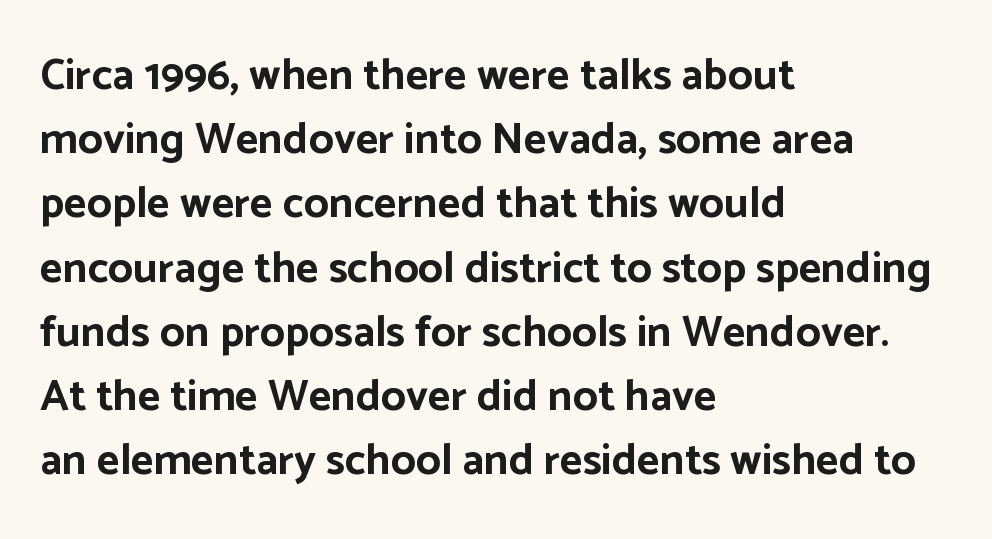
These lines carry a lot of weight — the face is fully bold. These lines sit exactly where default settings would place them. Type without underlining. This is roman type, the default non-slanted kind. Nothing sits at the stroke ends, so this counts as sans-serif. Line beginnings align vertically; line endings do not.
